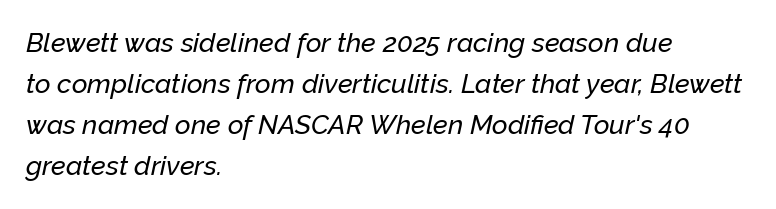
Q: Is the text italic (slanted)? A: Yes, it leans right by about 12 degrees.
Q: Is the text underlined? A: No.
Q: How is the paragraph aligned? A: Left-aligned.
Q: Is the spacing between letters normal or unusually wide? A: Normal.
Q: Is the spacing between lines tight, normal or loose? A: Normal.
